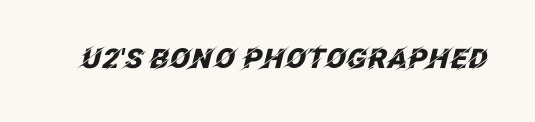
{"italic": "yes", "lean": "right", "slant_degrees": 12, "bold": "yes", "underline": "no", "letter_spacing": "normal", "letter_spacing_em": 0.0, "glyph_px": 27}
